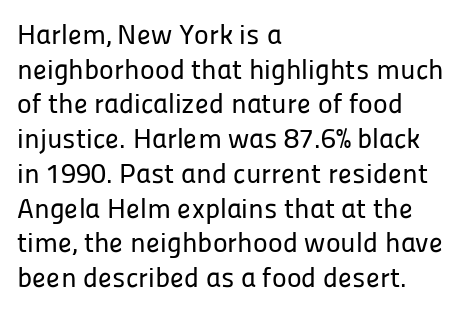
{"serif": "no", "italic": "no", "width": "normal", "stroke_contrast": "low", "x_height": "medium", "monospaced": "no", "underline": "no", "align": "left", "line_spacing_ratio": 1.24, "letter_spacing": "normal", "letter_spacing_em": 0.0, "glyph_px": 28}
